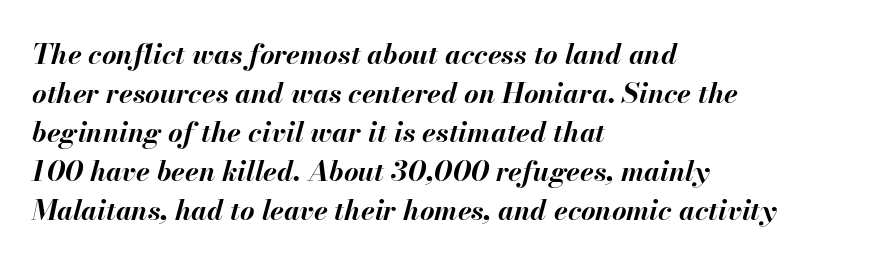
Letter spacing: default. Rendered with sloped, italic letterforms. Do the characters align in a grid? No, the font is proportional. The strip under each line holds only bare page. Students, this is bold: see how much ink each stroke carries.
